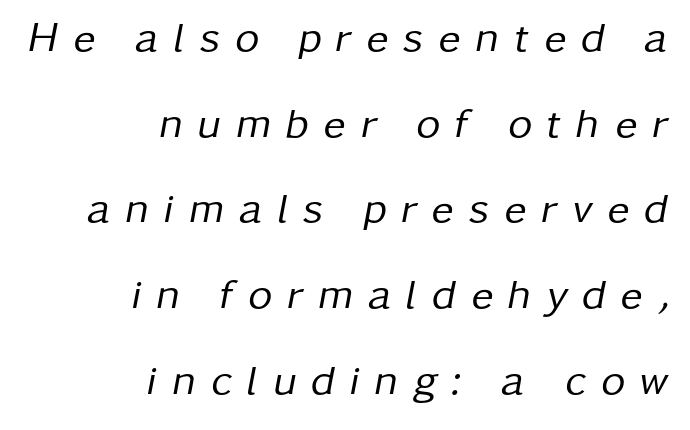
The image shows 42 px regular-weight type, italic (leaning right); set right-aligned, loose line spacing (2.04x), unusually wide letter spacing (+0.35 em), not underlined; low stroke contrast and a medium x-height.
